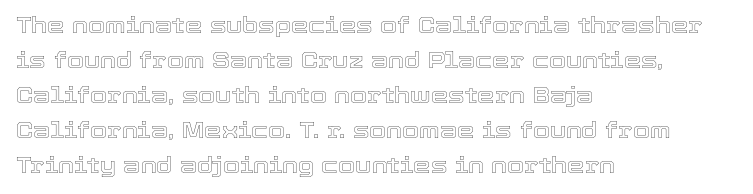
{"italic": "no", "underline": "no", "align": "left", "line_spacing": "normal", "line_spacing_ratio": 1.59, "letter_spacing": "normal", "letter_spacing_em": 0.0, "glyph_px": 22}
